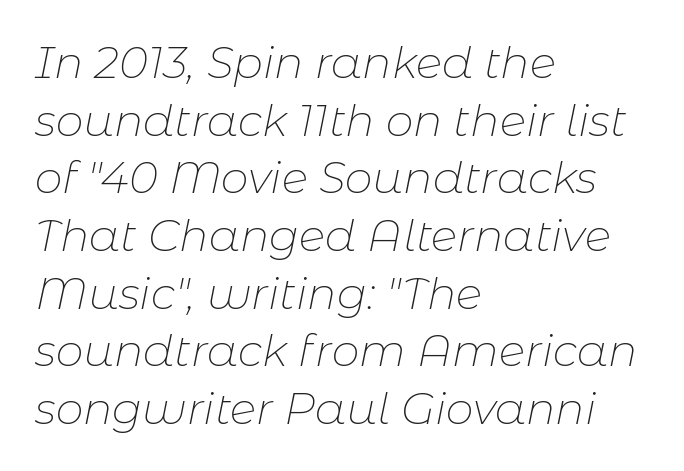
The passage shown leans; its letterforms are oblique. Bare-footed words on every line. Horizontal bands of white between lines are of average thickness. Layout note: lines flush left.
